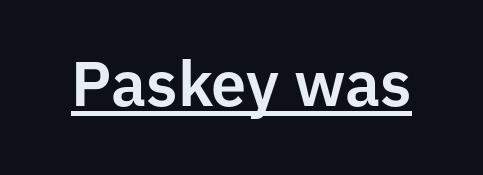
The image shows 63 px sans-serif type, upright; set normal letter spacing, underlined; low stroke contrast and a medium x-height.
